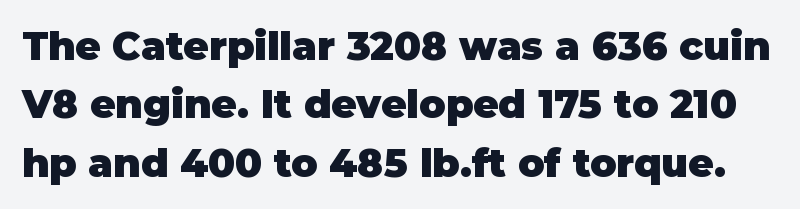
Q: Is the text bold? A: Yes.
Q: Is the text italic (slanted)? A: No, it is upright.
Q: Is the typeface a serif or a sans-serif typeface? A: Sans-serif.
Q: Is the text underlined? A: No.
Q: Is the spacing between letters normal or unusually wide? A: Normal.
Q: Is the spacing between lines tight, normal or loose? A: Normal.
Q: Width (condensed, normal, or wide)? A: Normal.
Q: Stroke contrast? A: Low.
Q: x-height? A: Large.
Q: Monospaced? A: No.
